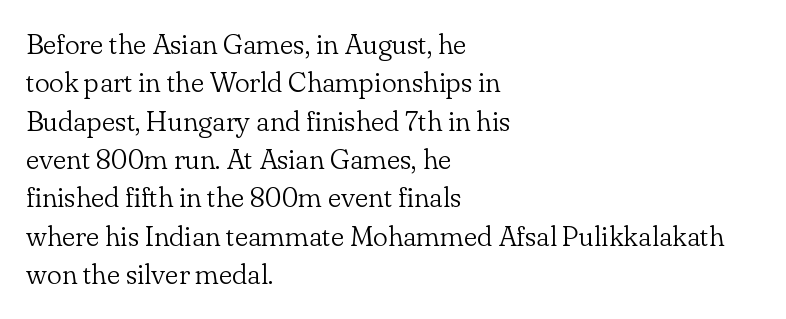
Normally led — the rows are evenly, conventionally spaced. Vertical stems look standard width or narrower in stroke. A typesetter would call this proportional, since set widths differ per character. The lettering holds an erect, upright posture throughout. Only glyphs here, with clear space below each row.
